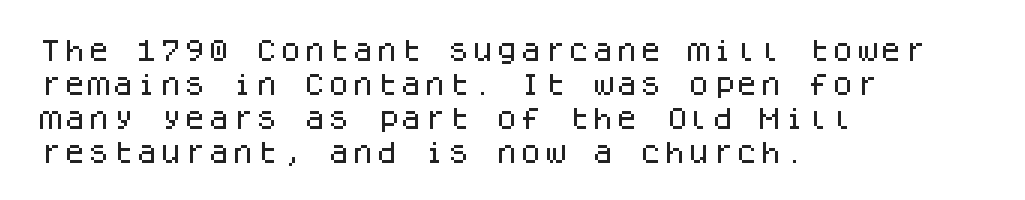
Here the glyphs are tracked normally, forming tight word shapes. A typesetter would call this leading conventional body-copy spacing. Descenders hang freely into open space. Typeset ragged right — the left edge is the straight one. Posture: upright roman.
